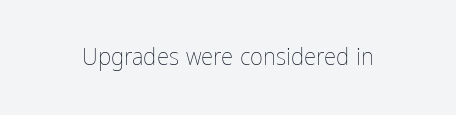
{"italic": "no", "bold": "no", "underline": "no", "letter_spacing": "normal", "letter_spacing_em": 0.0, "glyph_px": 25}
